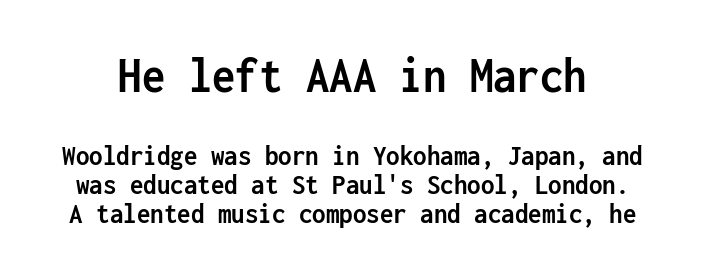
The image shows 52 px semibold, condensed sans-serif type, upright, monospaced; set tight line spacing (0.97x), normal letter spacing, not underlined; the first (top) block is 1.73x larger; low stroke contrast and a medium x-height.
